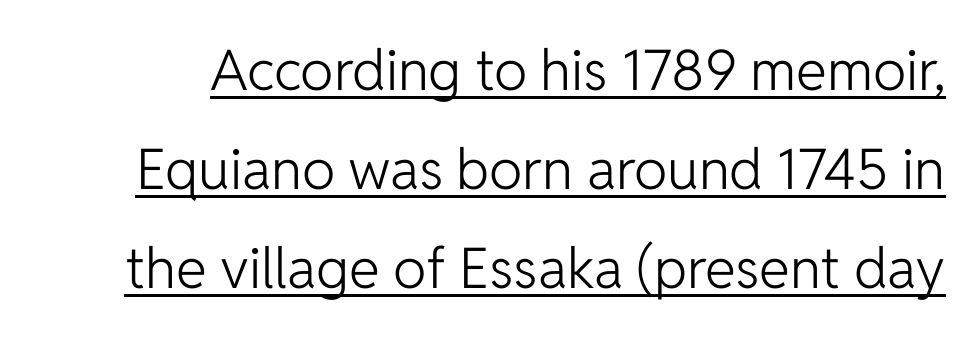
The image shows 56 px light sans-serif type, upright; set line spacing 1.77x, normal letter spacing, underlined; low stroke contrast and a medium x-height.
